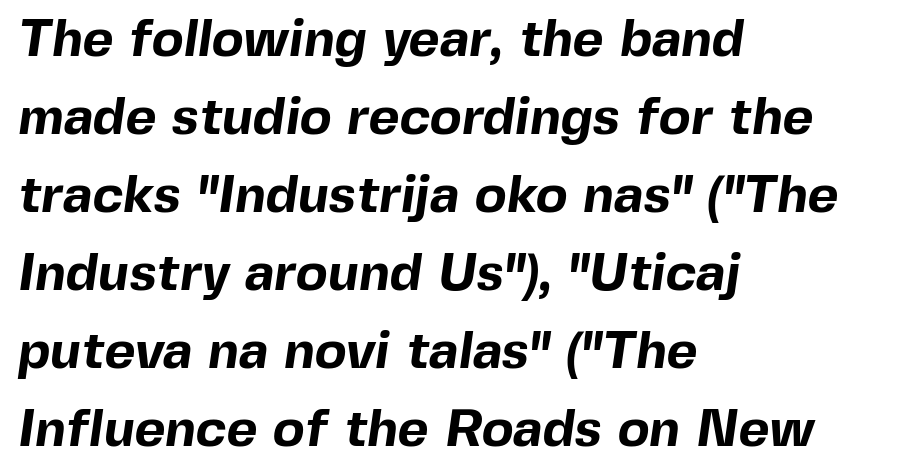
The lines in this sample share a left origin and differ only in where they stop. Words float on clear page, feet unadorned. The type is set solid horizontally, with unmodified tracking. Each new line begins a customary step beneath the previous one. How heavy is the stroke? Heavy — this is a bold.
